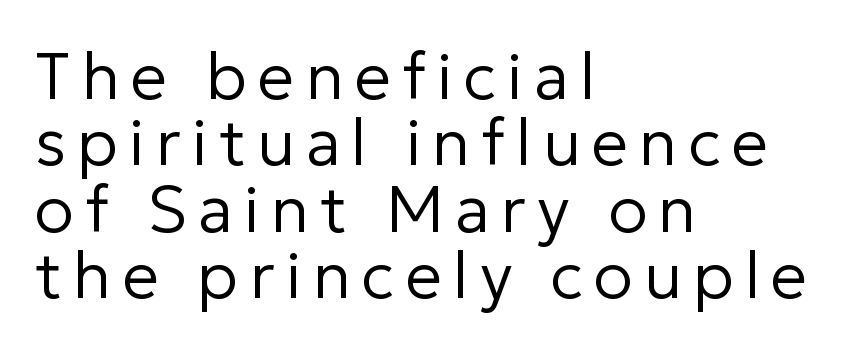
{"serif": "no", "italic": "no", "bold": "no", "weight": "regular", "width": "normal", "stroke_contrast": "low", "x_height": "medium", "monospaced": "no", "underline": "no", "align": "left", "line_spacing": "tight", "line_spacing_ratio": 1.02, "glyph_px": 65}
